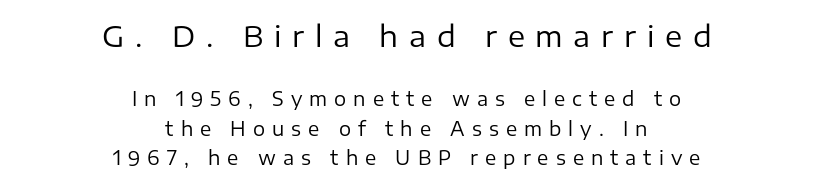
The image shows 29 px regular-weight sans-serif type, upright; set centered, normal line spacing (1.57x), unusually wide letter spacing (+0.37 em), not underlined; the first (top) block is 1.53x larger; low stroke contrast and a medium x-height.
